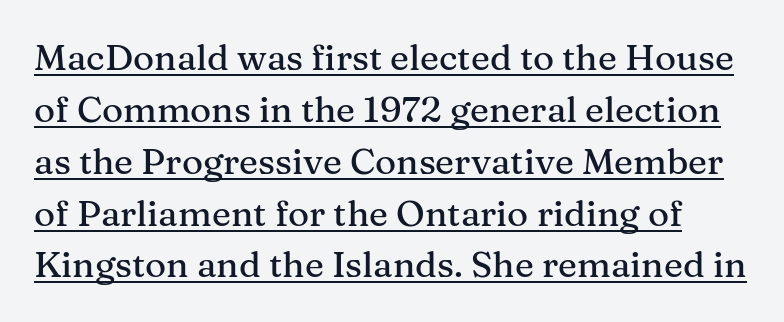
Q: Is the text italic (slanted)? A: No, it is upright.
Q: Is the typeface a serif or a sans-serif typeface? A: Serif.
Q: Is the text underlined? A: Yes.
Q: Is the spacing between letters normal or unusually wide? A: Normal.
Q: Is the spacing between lines tight, normal or loose? A: Normal.
Q: Width (condensed, normal, or wide)? A: Normal.
Q: Stroke contrast? A: Medium.
Q: x-height? A: Medium.
Q: Monospaced? A: No.
